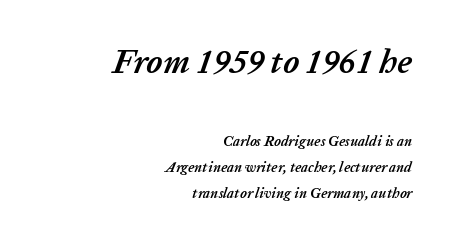
Q: Is the text bold? A: Yes.
Q: Is the text italic (slanted)? A: Yes, it leans right by about 20 degrees.
Q: Is the text underlined? A: No.
Q: How is the paragraph aligned? A: Right-aligned.
Q: Is the spacing between letters normal or unusually wide? A: Normal.
Q: Which block of text is set in a larger size, the first (top) or the second (bottom)? A: The first (top) one.
Q: Width (condensed, normal, or wide)? A: Normal.
Q: Stroke contrast? A: Low.
Q: x-height? A: Medium.
Q: Monospaced? A: No.
